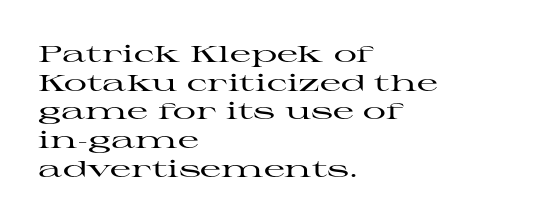
{"italic": "no", "underline": "no", "align": "left", "line_spacing": "normal", "line_spacing_ratio": 1.25, "letter_spacing": "normal", "letter_spacing_em": 0.0, "glyph_px": 23}
